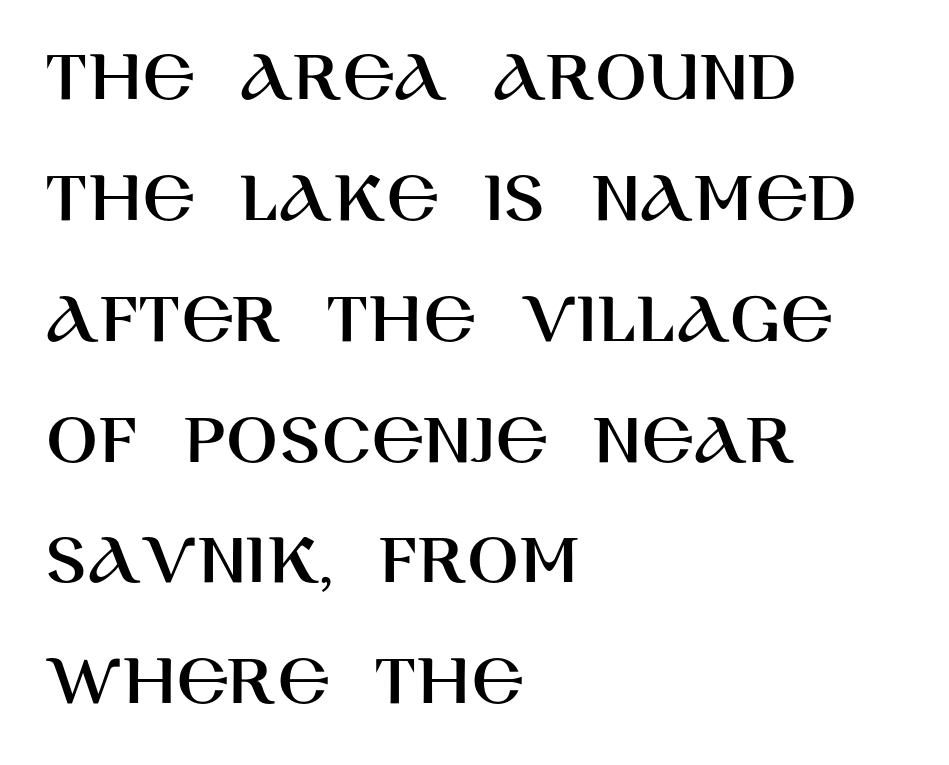
{"serif": "no", "italic": "no", "width": "normal", "stroke_contrast": "high", "x_height": "large", "monospaced": "no", "underline": "no", "align": "left", "line_spacing": "normal", "line_spacing_ratio": 1.59, "letter_spacing": "normal", "letter_spacing_em": 0.0, "glyph_px": 76}
